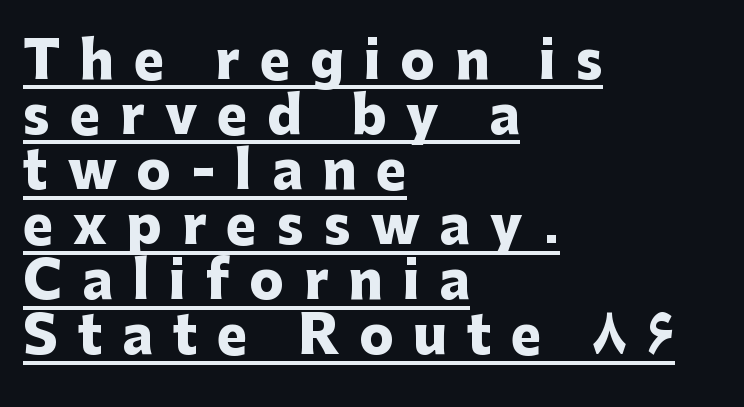
In terms of posture, this sample is upright. The vertical gap from one line to the next is small. Honestly, the letter spacing is so wide it's the main thing you notice. Heavy-handed strokes throughout: this text is bold.
